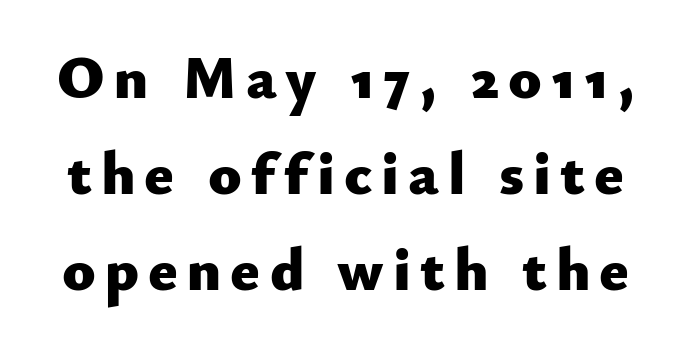
The font is running at its bold setting. Examine the stroke ends and you'll find no serifs. These lines sit exactly where default settings would place them. The glyphs are unaccompanied by any horizontal stroke below them. Looks like regular typesetting: each glyph gets only the width it needs. The type sits square on the baseline with zero lean.
